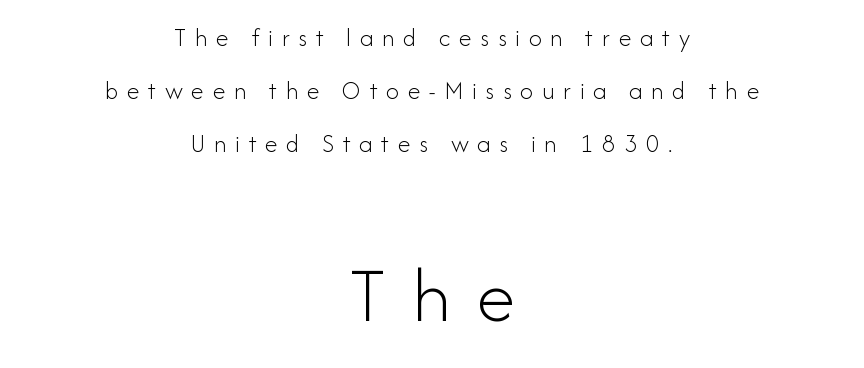
Q: Is the text bold? A: No.
Q: Is the text italic (slanted)? A: No, it is upright.
Q: Is the typeface a serif or a sans-serif typeface? A: Sans-serif.
Q: Is the text underlined? A: No.
Q: How is the paragraph aligned? A: Centered.
Q: Is the spacing between letters normal or unusually wide? A: Unusually wide.
Q: Is the spacing between lines tight, normal or loose? A: Loose.
Q: Which block of text is set in a larger size, the first (top) or the second (bottom)? A: The second (bottom) one.
Q: Width (condensed, normal, or wide)? A: Normal.
Q: Stroke contrast? A: Low.
Q: x-height? A: Small.
Q: Monospaced? A: No.
